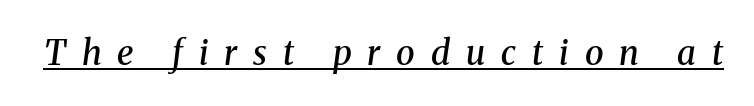
The image shows 34 px semibold serif type, italic (leaning right); set unusually wide letter spacing (+0.47 em), underlined; medium stroke contrast and a medium x-height.
